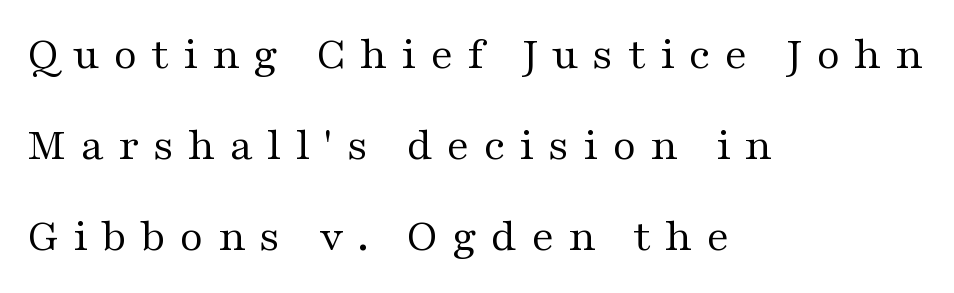
The image shows 46 px regular-weight, wide serif type, upright; set left-aligned, loose line spacing (1.98x), unusually wide letter spacing (+0.3 em), not underlined; medium stroke contrast and a medium x-height.
